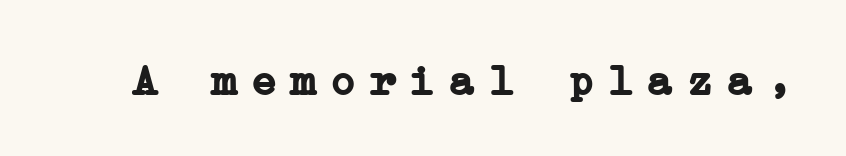
{"serif": "yes", "italic": "no", "bold": "yes", "weight": "semibold", "width": "normal", "stroke_contrast": "low", "x_height": "medium", "underline": "no", "letter_spacing": "wide", "letter_spacing_em": 0.3, "glyph_px": 44}
